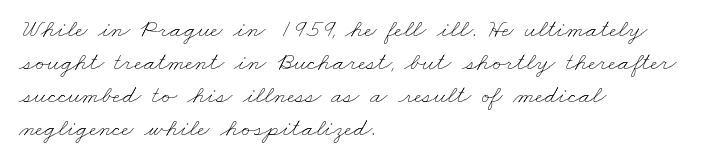
{"bold": "no", "underline": "no", "align": "left", "line_spacing": "normal", "line_spacing_ratio": 1.27, "letter_spacing": "normal", "letter_spacing_em": 0.0, "glyph_px": 26}
